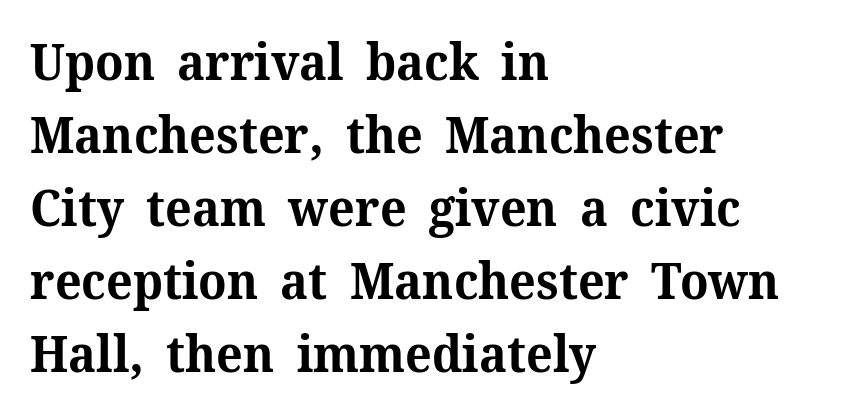
Q: Is the text bold? A: Yes.
Q: Is the text italic (slanted)? A: No, it is upright.
Q: Is the typeface a serif or a sans-serif typeface? A: Serif.
Q: Is the text underlined? A: No.
Q: How is the paragraph aligned? A: Left-aligned.
Q: Is the spacing between letters normal or unusually wide? A: Normal.
Q: Is the spacing between lines tight, normal or loose? A: Normal.
Q: Width (condensed, normal, or wide)? A: Normal.
Q: Stroke contrast? A: Medium.
Q: x-height? A: Medium.
Q: Monospaced? A: No.
